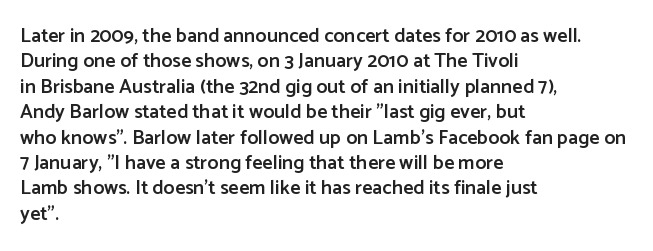
{"italic": "no", "bold": "semi", "underline": "no", "align": "left", "line_spacing": "normal", "line_spacing_ratio": 1.27, "letter_spacing": "normal", "letter_spacing_em": 0.0, "glyph_px": 20}
